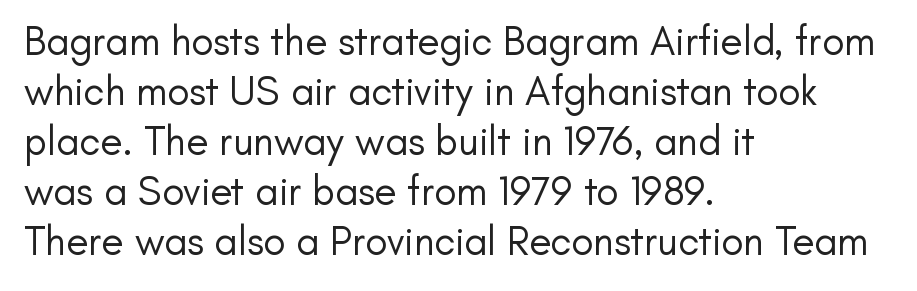
Weight class: somewhere from thin through regular. The rendering shows plain stroke endings on the letterforms — a sans-serif design. Plain, unruled lines of type. Layout note: lines flush left. Every character sits straight up, as roman type does. How are the letters spaced? Ordinarily, with no added tracking.
